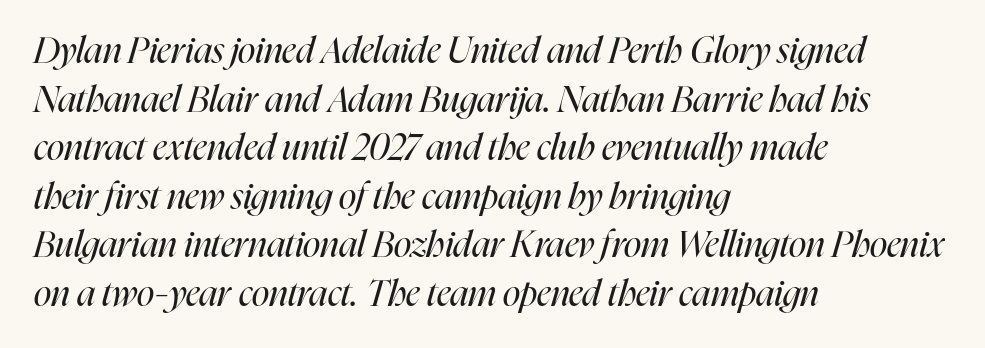
The image shows 36 px regular-weight, condensed type, italic (leaning right); set left-aligned, normal line spacing (1.35x), normal letter spacing, not underlined; high stroke contrast and a medium x-height.
